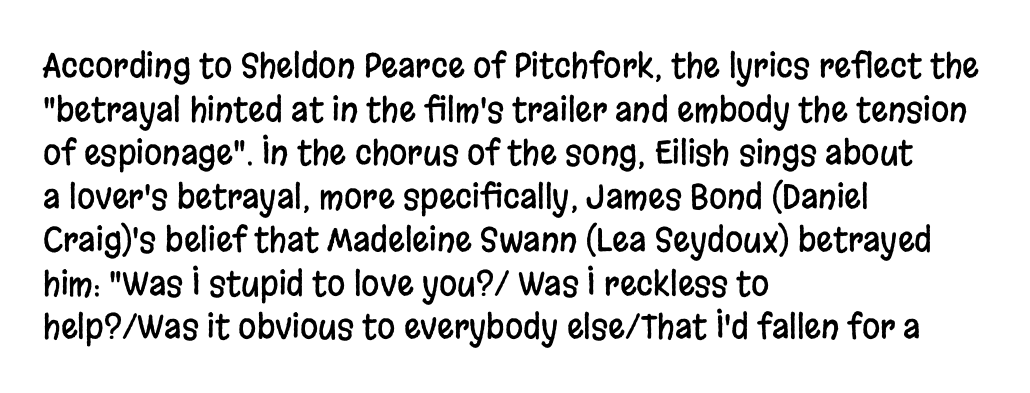
Alignment: flush left. The designer left line spacing at the default. You could not count columns in this text — the font is proportionally spaced. Serif or sans? Sans — the stroke terminals are bare. It's the straight-up-and-down kind of type.
